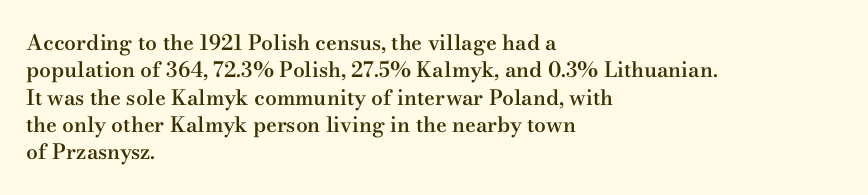
The image shows 21 px text type, upright; set left-aligned, normal line spacing (1.3x), normal letter spacing, not underlined.
